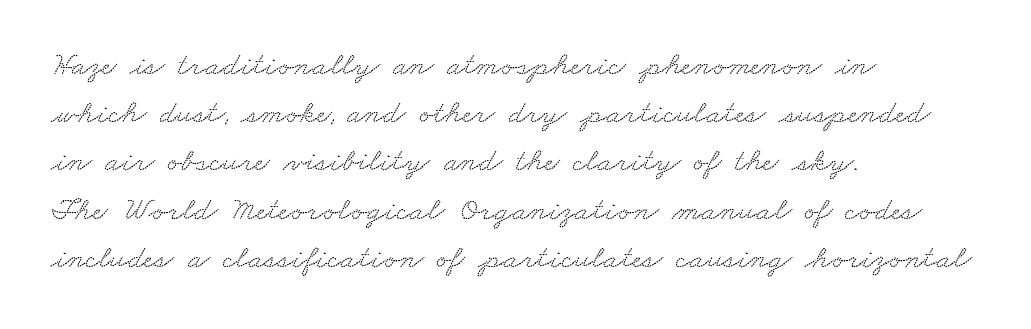
The image shows 33 px wide type; set left-aligned, normal line spacing (1.46x), normal letter spacing, not underlined; low stroke contrast and a small x-height.
